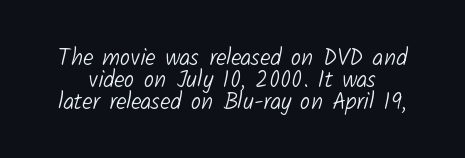
{"bold": "no", "underline": "no", "line_spacing": "tight", "line_spacing_ratio": 0.96, "letter_spacing": "normal", "letter_spacing_em": 0.0, "glyph_px": 23}
